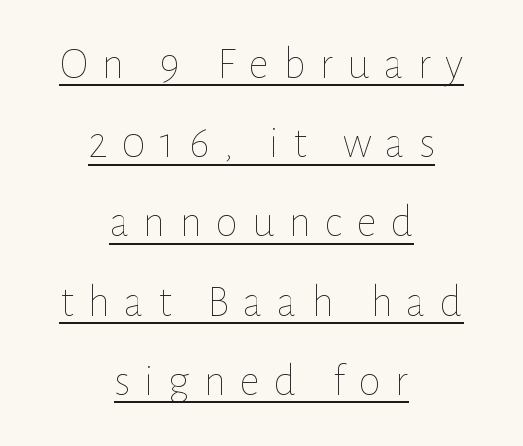
A centered setting, common on invitations and titles, is used for this passage. The letters stand upright; this is a roman face. Glyph-to-glyph distance is far greater than everyday printed text. This sample has the flowing, uneven cadence of proportional lettering. In designer terms, the underline attribute is active on this setting.
